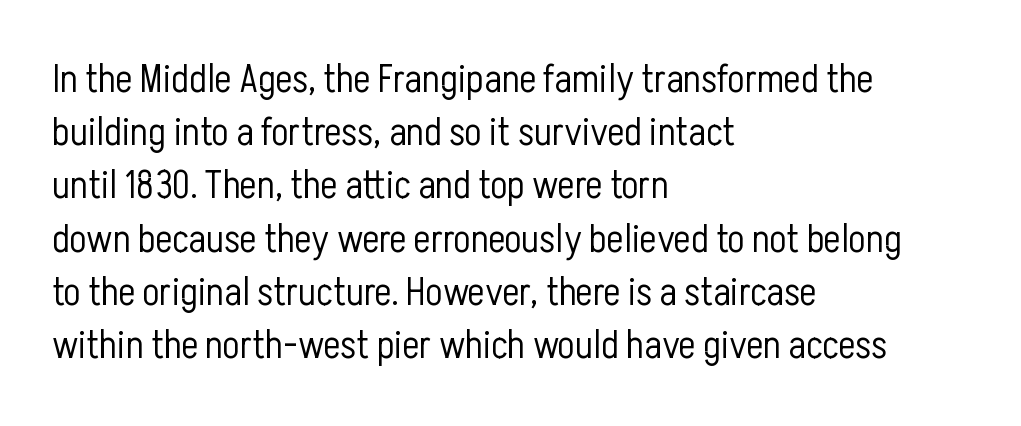
Q: Is the text bold? A: No.
Q: Is the text italic (slanted)? A: No, it is upright.
Q: Is the typeface a serif or a sans-serif typeface? A: Sans-serif.
Q: Is the text underlined? A: No.
Q: How is the paragraph aligned? A: Left-aligned.
Q: Is the spacing between letters normal or unusually wide? A: Normal.
Q: Is the spacing between lines tight, normal or loose? A: Normal.
Q: Width (condensed, normal, or wide)? A: Condensed.
Q: Stroke contrast? A: Low.
Q: x-height? A: Medium.
Q: Monospaced? A: No.
